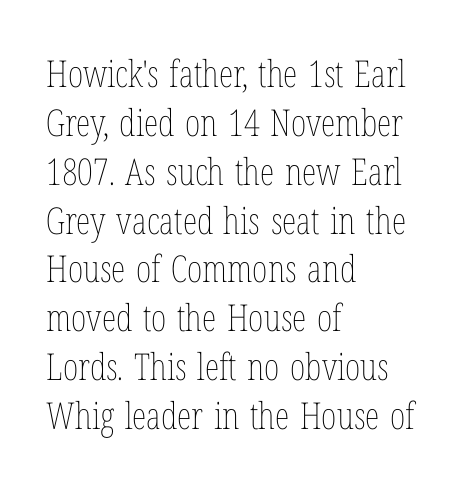
{"italic": "no", "bold": "no", "weight": "thin", "width": "condensed", "stroke_contrast": "low", "x_height": "medium", "monospaced": "no", "underline": "no", "align": "left", "line_spacing": "normal", "line_spacing_ratio": 1.32, "letter_spacing": "normal", "letter_spacing_em": 0.0, "glyph_px": 37}
